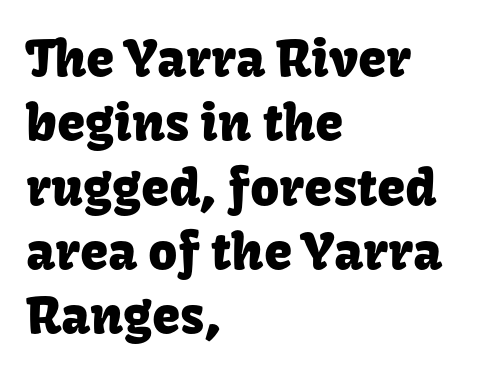
Q: Is the text italic (slanted)? A: No, it is upright.
Q: Is the typeface a serif or a sans-serif typeface? A: Sans-serif.
Q: Is the text underlined? A: No.
Q: How is the paragraph aligned? A: Left-aligned.
Q: Is the spacing between letters normal or unusually wide? A: Normal.
Q: Is the spacing between lines tight, normal or loose? A: Normal.
Q: Width (condensed, normal, or wide)? A: Normal.
Q: Stroke contrast? A: Low.
Q: x-height? A: Medium.
Q: Monospaced? A: No.
